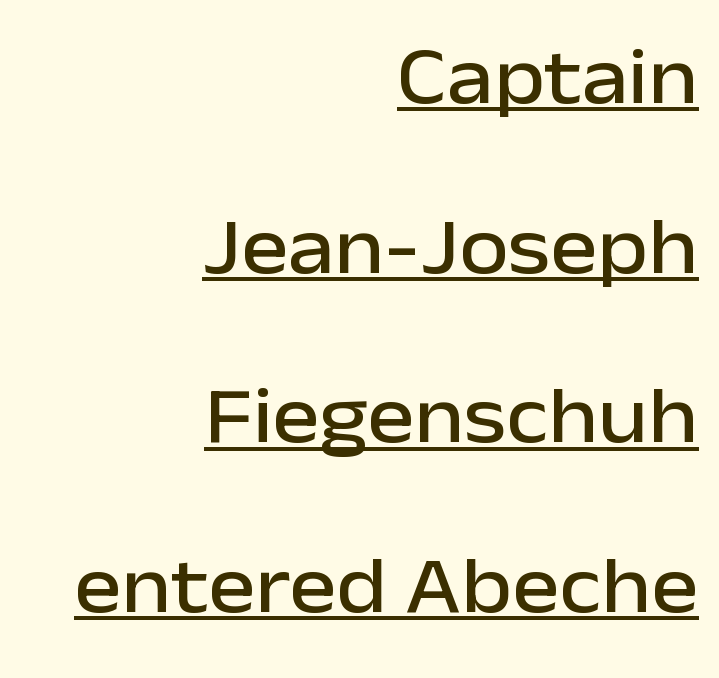
{"serif": "no", "italic": "no", "width": "normal", "stroke_contrast": "low", "x_height": "medium", "monospaced": "no", "underline": "yes", "align": "right", "line_spacing": "loose", "line_spacing_ratio": 2.12, "letter_spacing": "normal", "letter_spacing_em": 0.0, "glyph_px": 80}
